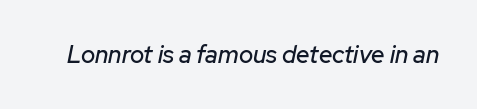
The image shows 24 px text type, italic (leaning right); set normal letter spacing, not underlined.
